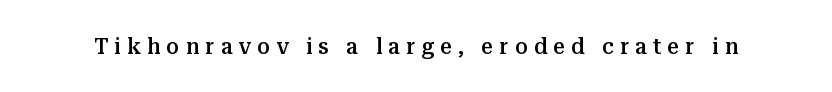
Q: Is the text bold? A: Semi-bold.
Q: Is the text italic (slanted)? A: No, it is upright.
Q: Is the text underlined? A: No.
Q: Is the spacing between letters normal or unusually wide? A: Unusually wide.
